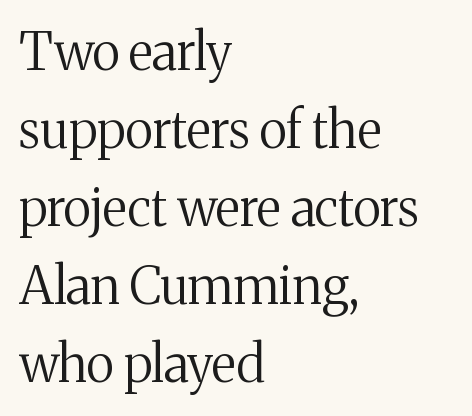
Q: Is the text bold? A: No.
Q: Is the text italic (slanted)? A: No, it is upright.
Q: Is the typeface a serif or a sans-serif typeface? A: Serif.
Q: Is the text underlined? A: No.
Q: How is the paragraph aligned? A: Left-aligned.
Q: Is the spacing between letters normal or unusually wide? A: Normal.
Q: Is the spacing between lines tight, normal or loose? A: Normal.
Q: Width (condensed, normal, or wide)? A: Normal.
Q: Stroke contrast? A: Medium.
Q: x-height? A: Medium.
Q: Monospaced? A: No.
